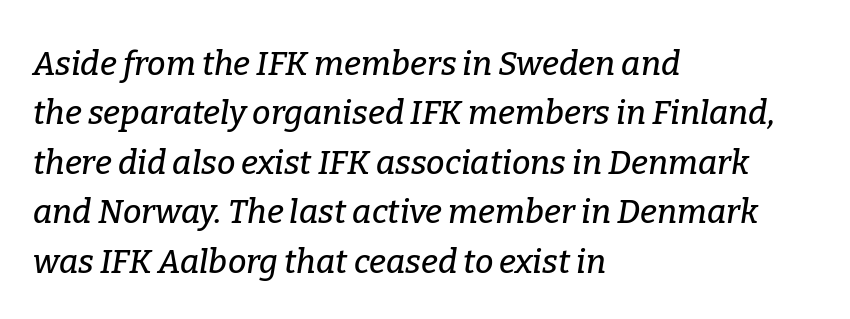
Q: Is the text italic (slanted)? A: Yes, it leans right by about 9 degrees.
Q: Is the typeface a serif or a sans-serif typeface? A: Serif.
Q: Is the text underlined? A: No.
Q: How is the paragraph aligned? A: Left-aligned.
Q: Is the spacing between letters normal or unusually wide? A: Normal.
Q: Is the spacing between lines tight, normal or loose? A: Normal.
Q: Width (condensed, normal, or wide)? A: Normal.
Q: Stroke contrast? A: Low.
Q: x-height? A: Medium.
Q: Monospaced? A: No.
